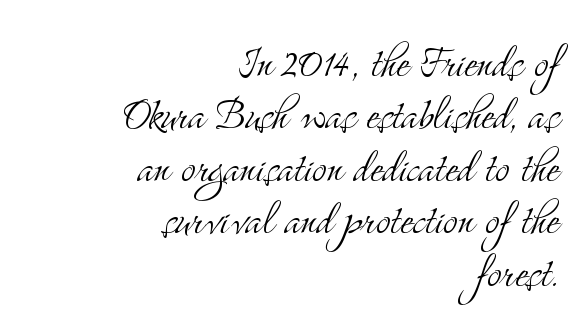
{"serif": "yes", "bold": "no", "weight": "light", "width": "condensed", "stroke_contrast": "medium", "x_height": "small", "monospaced": "no", "underline": "no", "align": "right", "line_spacing": "tight", "line_spacing_ratio": 0.97, "letter_spacing": "normal", "letter_spacing_em": 0.0, "glyph_px": 54}
